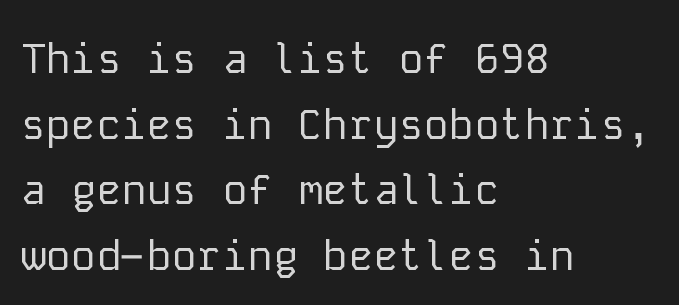
The image shows 42 px regular-weight sans-serif type, upright, monospaced; set left-aligned, normal line spacing (1.56x), normal letter spacing, not underlined; low stroke contrast and a medium x-height.
